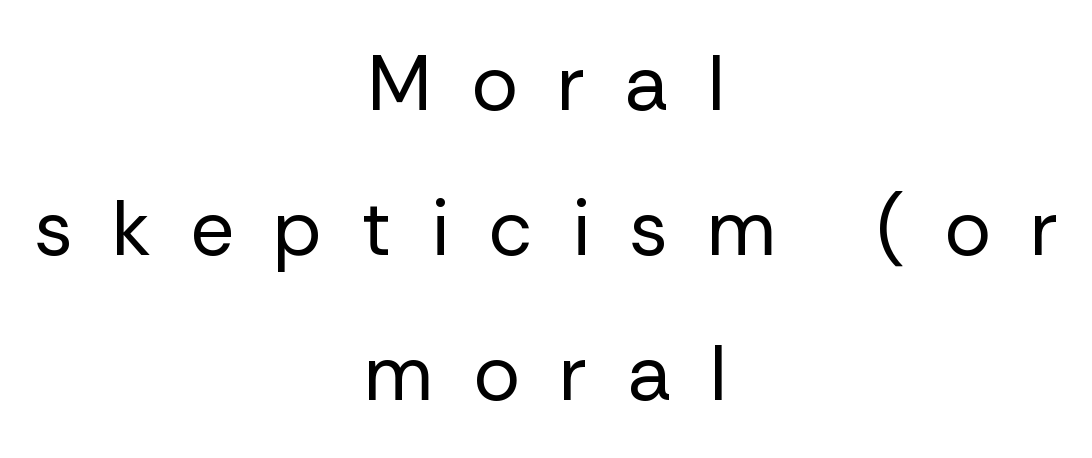
The image shows 78 px regular-weight sans-serif type, upright; set centered, line spacing 1.86x, unusually wide letter spacing (+0.5 em), not underlined; low stroke contrast and a medium x-height.
